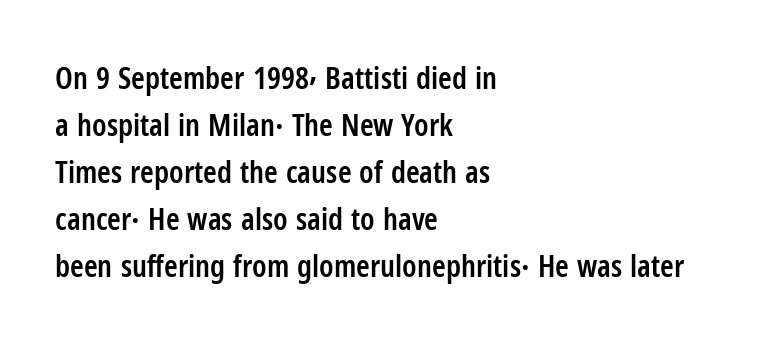
Q: Is the text bold? A: Semi-bold.
Q: Is the text italic (slanted)? A: No, it is upright.
Q: Is the typeface a serif or a sans-serif typeface? A: Sans-serif.
Q: Is the text underlined? A: No.
Q: How is the paragraph aligned? A: Left-aligned.
Q: Is the spacing between letters normal or unusually wide? A: Normal.
Q: Is the spacing between lines tight, normal or loose? A: Normal.
Q: Width (condensed, normal, or wide)? A: Condensed.
Q: Stroke contrast? A: Low.
Q: x-height? A: Medium.
Q: Monospaced? A: No.
